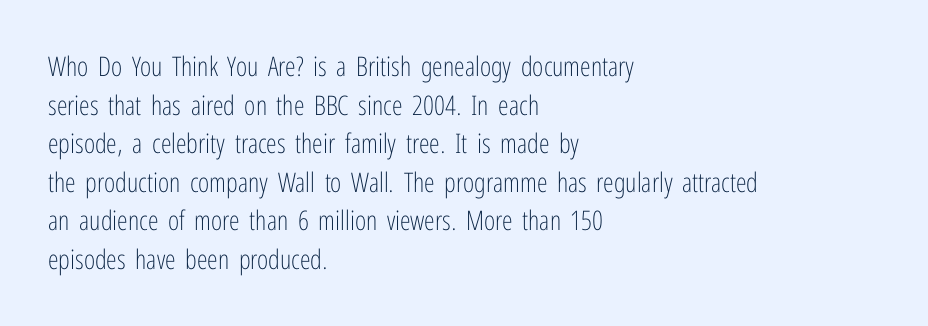
Q: Is the text bold? A: No.
Q: Is the text italic (slanted)? A: No, it is upright.
Q: Is the text underlined? A: No.
Q: How is the paragraph aligned? A: Left-aligned.
Q: Is the spacing between letters normal or unusually wide? A: Normal.
Q: Is the spacing between lines tight, normal or loose? A: Normal.
